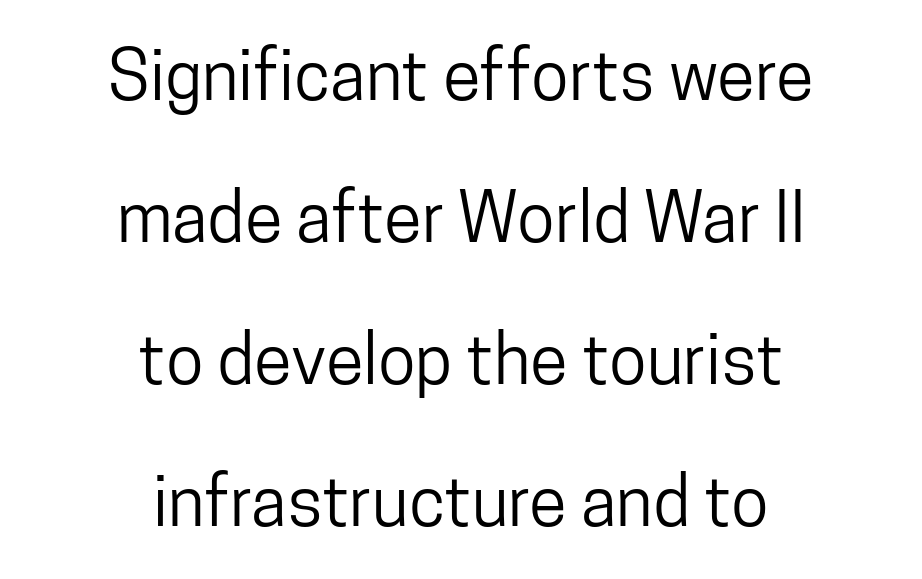
Summary of vertical rhythm: relaxed, with wide interline spacing. The letters stand straight up with perfectly vertical stems. You could call the tracking neutral — neither tight nor loose. Here the designer chose a conventional face with non-uniform glyph widths. Each line is balanced around a shared central axis.
